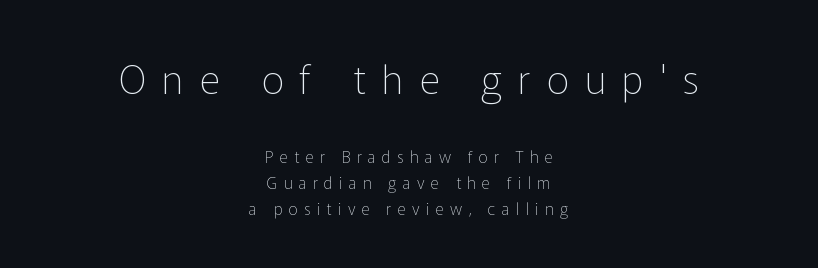
The image shows 40 px thin sans-serif type, upright; set centered, normal line spacing (1.63x), unusually wide letter spacing (+0.4 em), not underlined; the first (top) block is 2.5x larger; low stroke contrast and a medium x-height.
